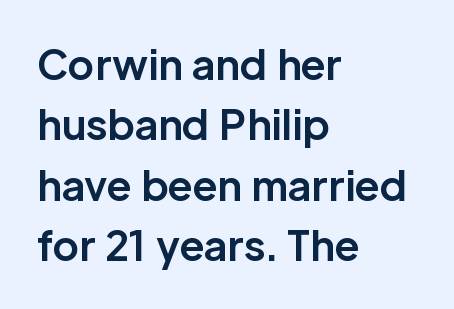
The image shows 40 px bold sans-serif type, upright; set left-aligned, normal line spacing (1.51x), normal letter spacing, not underlined; low stroke contrast and a medium x-height.
